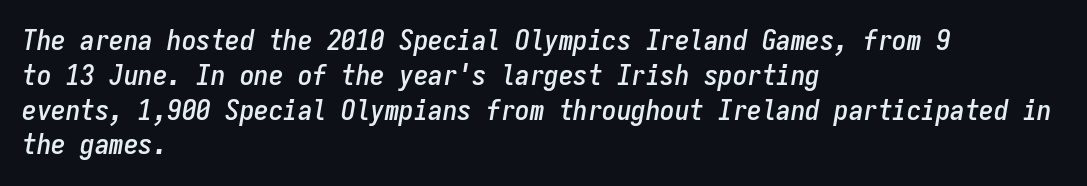
The image shows 29 px condensed type, italic (leaning right), monospaced; set left-aligned, line spacing 1.2x, normal letter spacing, not underlined; low stroke contrast and a medium x-height.
